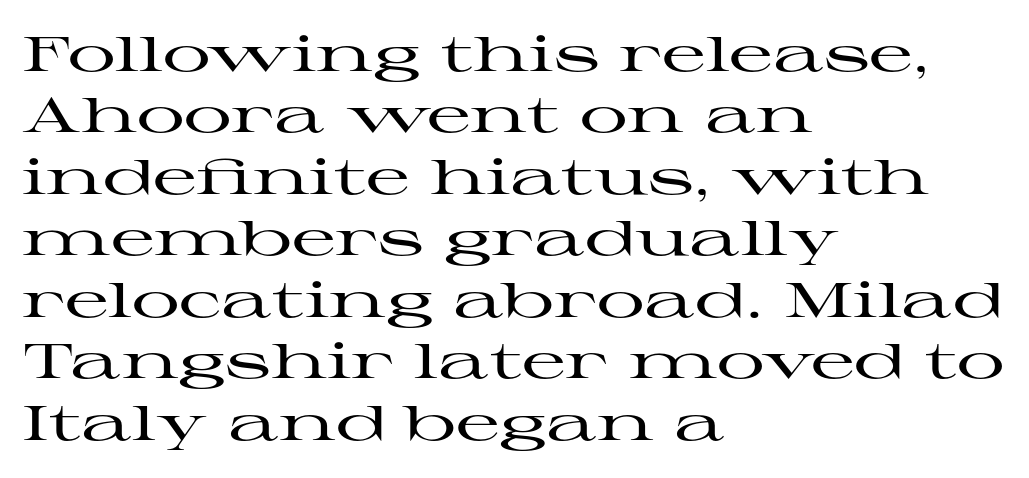
Q: Is the text italic (slanted)? A: No, it is upright.
Q: Is the typeface a serif or a sans-serif typeface? A: Serif.
Q: Is the text underlined? A: No.
Q: How is the paragraph aligned? A: Left-aligned.
Q: Is the spacing between letters normal or unusually wide? A: Normal.
Q: Is the spacing between lines tight, normal or loose? A: Normal.
Q: Width (condensed, normal, or wide)? A: Wide.
Q: Stroke contrast? A: High.
Q: x-height? A: Medium.
Q: Monospaced? A: No.
